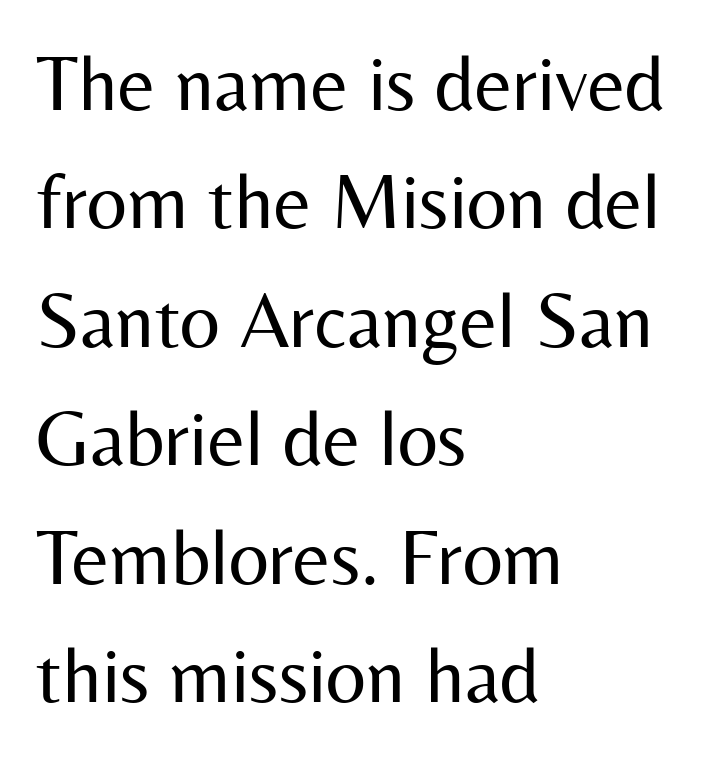
{"serif": "no", "italic": "no", "bold": "no", "weight": "regular", "width": "normal", "stroke_contrast": "medium", "x_height": "medium", "monospaced": "no", "underline": "no", "align": "left", "line_spacing": "normal", "line_spacing_ratio": 1.5, "letter_spacing": "normal", "letter_spacing_em": 0.0, "glyph_px": 79}
